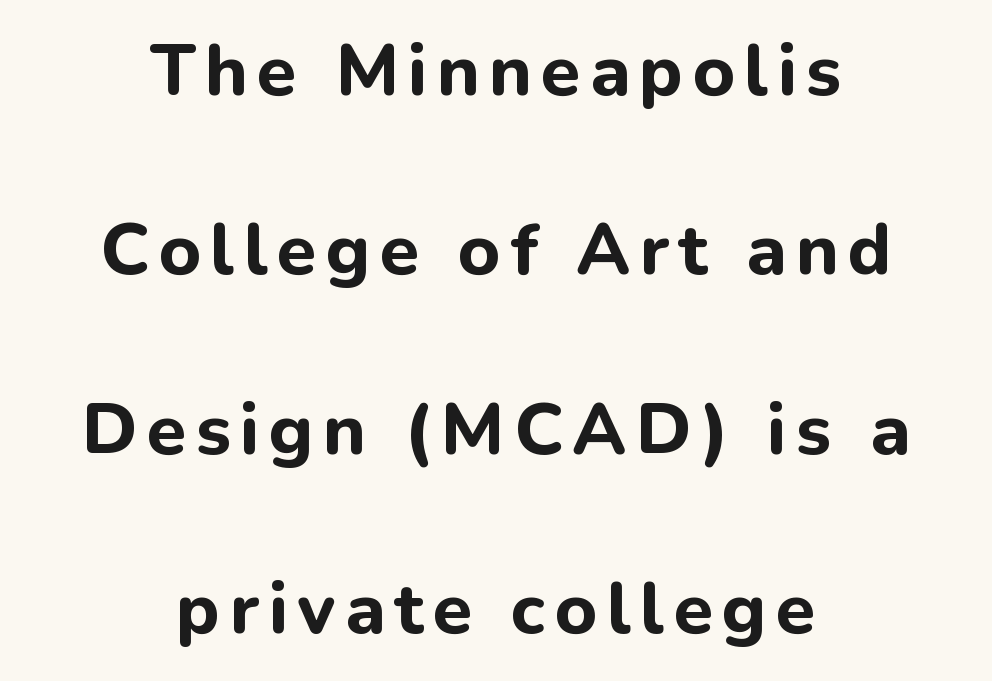
Q: Is the text bold? A: Yes.
Q: Is the text italic (slanted)? A: No, it is upright.
Q: Is the typeface a serif or a sans-serif typeface? A: Sans-serif.
Q: Is the text underlined? A: No.
Q: How is the paragraph aligned? A: Centered.
Q: Is the spacing between lines tight, normal or loose? A: Loose.
Q: Width (condensed, normal, or wide)? A: Normal.
Q: Stroke contrast? A: Low.
Q: x-height? A: Medium.
Q: Monospaced? A: No.
